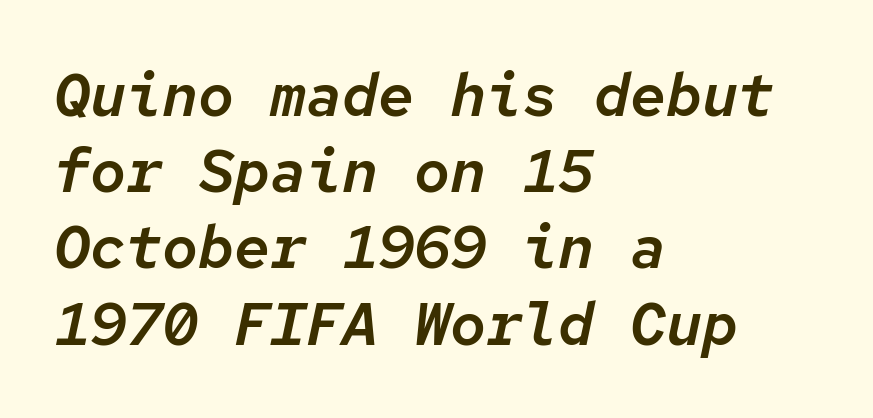
{"italic": "yes", "lean": "right", "slant_degrees": 12, "width": "normal", "stroke_contrast": "low", "x_height": "medium", "monospaced": "yes", "underline": "no", "align": "left", "line_spacing": "normal", "line_spacing_ratio": 1.27, "letter_spacing": "normal", "letter_spacing_em": 0.0, "glyph_px": 60}
